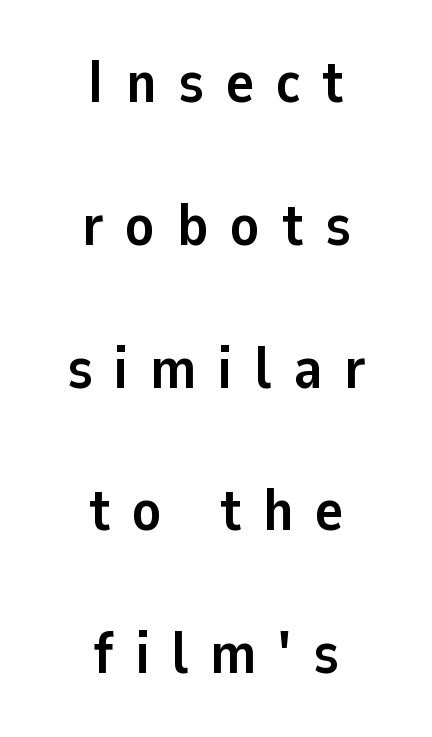
Q: Is the text bold? A: Yes.
Q: Is the text italic (slanted)? A: No, it is upright.
Q: Is the typeface a serif or a sans-serif typeface? A: Sans-serif.
Q: Is the text underlined? A: No.
Q: How is the paragraph aligned? A: Centered.
Q: Is the spacing between letters normal or unusually wide? A: Unusually wide.
Q: Is the spacing between lines tight, normal or loose? A: Loose.
Q: Width (condensed, normal, or wide)? A: Normal.
Q: Stroke contrast? A: Low.
Q: x-height? A: Medium.
Q: Monospaced? A: No.
